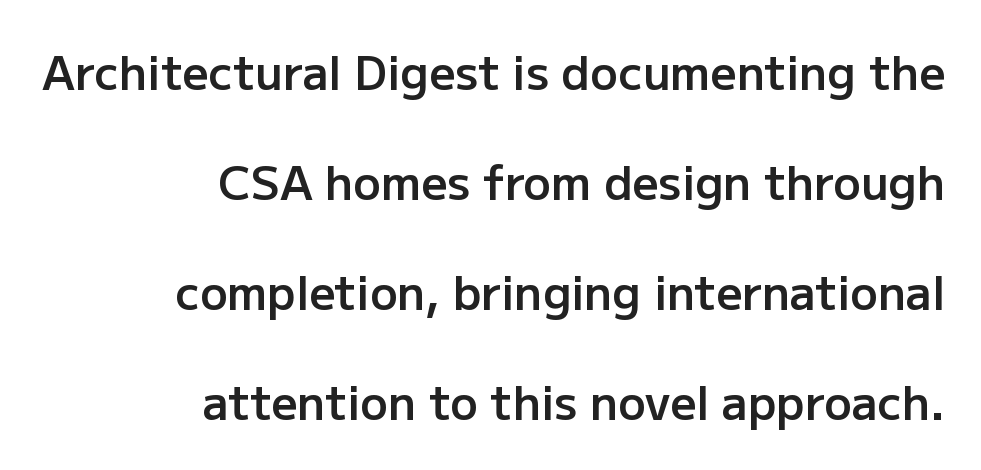
The horizontal fit of the characters is conventional and even. These lines are rendered in a variable-pitch font. Bold? Not quite — semibold, heavier than regular but stopping short. Designer's note — italics off, roman on. The words here are not underlined.
